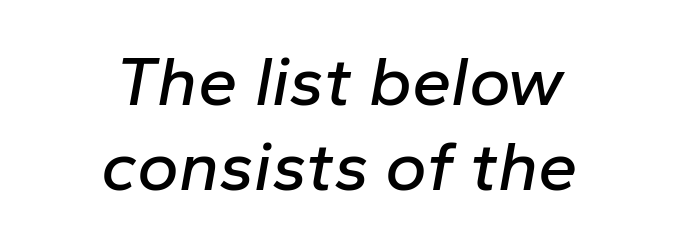
Q: Is the text italic (slanted)? A: Yes, it leans right by about 10 degrees.
Q: Is the text underlined? A: No.
Q: How is the paragraph aligned? A: Centered.
Q: Is the spacing between letters normal or unusually wide? A: Normal.
Q: Width (condensed, normal, or wide)? A: Normal.
Q: Stroke contrast? A: Low.
Q: x-height? A: Medium.
Q: Monospaced? A: No.
